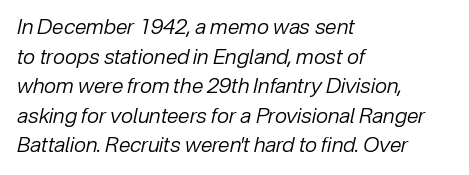
These lines were composed using italics. Short and long lines alike share a common starting point at left. The face looks like a standard text weight, possibly lighter. Descenders hang freely into open space. What stands out about the letter spacing? Nothing — it is the standard amount.
